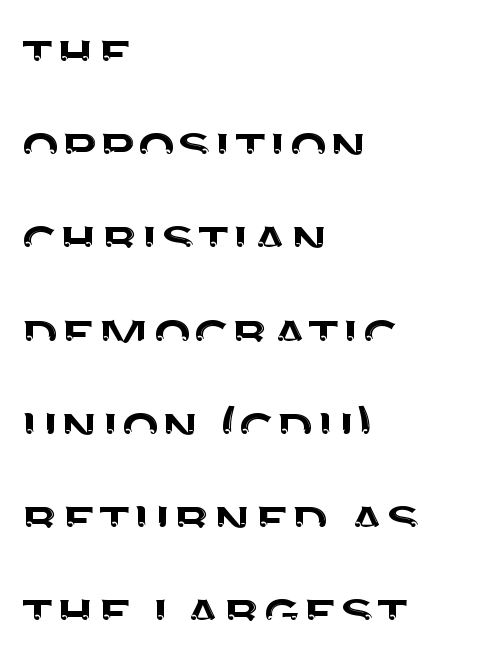
The image shows 63 px sans-serif type, upright; set left-aligned, normal line spacing (1.48x), normal letter spacing, not underlined; medium stroke contrast and a large x-height.
